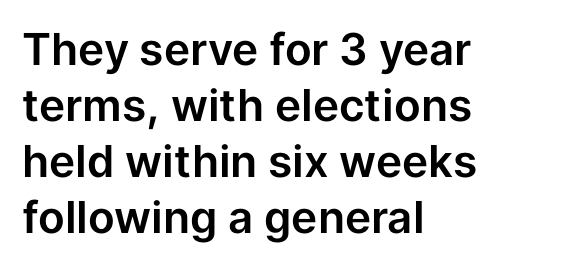
The letters advance in unequal steps, a hallmark of proportional type. The passage shown has conventional tracking throughout. Letterform terminals end flat and unadorned throughout the passage. Descender tails drop into unmarked territory. In terms of leading, this rendering sits right in the middle.
